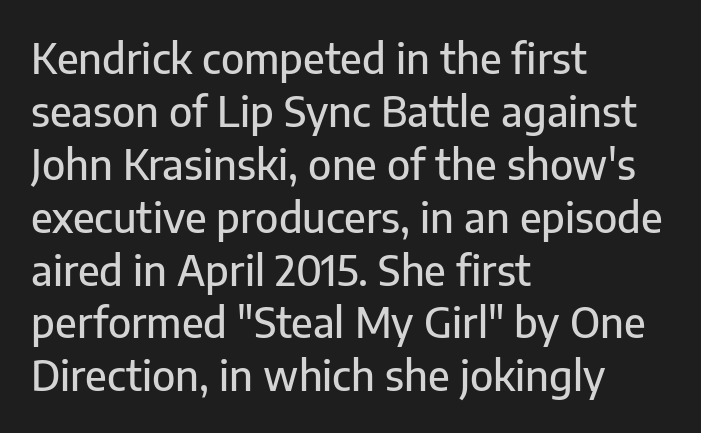
The image shows 41 px sans-serif type, upright; set left-aligned, normal line spacing (1.29x), normal letter spacing, not underlined; low stroke contrast and a medium x-height.
